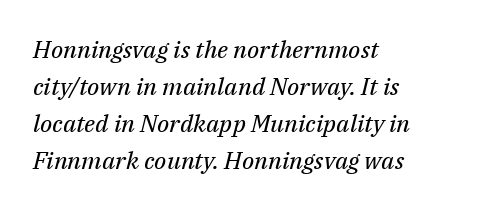
Q: Is the text bold? A: No.
Q: Is the text italic (slanted)? A: Yes, it leans right by about 14 degrees.
Q: Is the text underlined? A: No.
Q: How is the paragraph aligned? A: Left-aligned.
Q: Is the spacing between letters normal or unusually wide? A: Normal.
Q: Is the spacing between lines tight, normal or loose? A: Normal.
